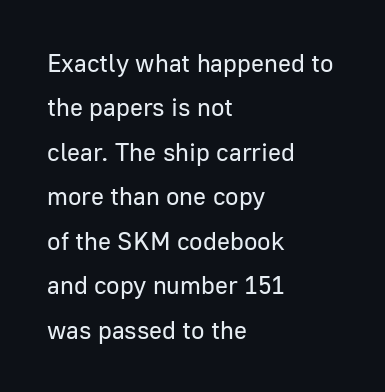
The characters are drawn with everyday or finer stroke widths. The type sits square on the baseline with zero lean. Casual observation: everything's shoved over to the left. The rendering keeps characters at their native spacing.
